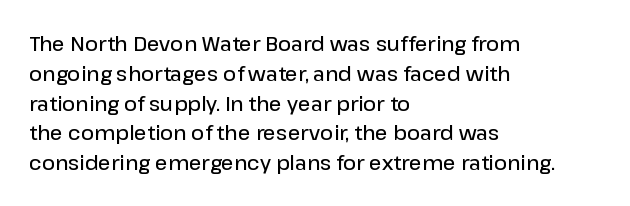
{"italic": "no", "bold": "semi", "underline": "no", "align": "left", "line_spacing": "normal", "line_spacing_ratio": 1.49, "letter_spacing": "normal", "letter_spacing_em": 0.0, "glyph_px": 20}
